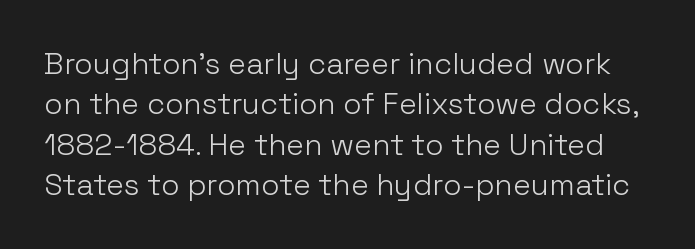
{"serif": "no", "italic": "no", "bold": "no", "weight": "light", "width": "normal", "stroke_contrast": "low", "x_height": "medium", "monospaced": "no", "underline": "no", "line_spacing": "normal", "line_spacing_ratio": 1.35, "letter_spacing": "normal", "letter_spacing_em": 0.0, "glyph_px": 30}
